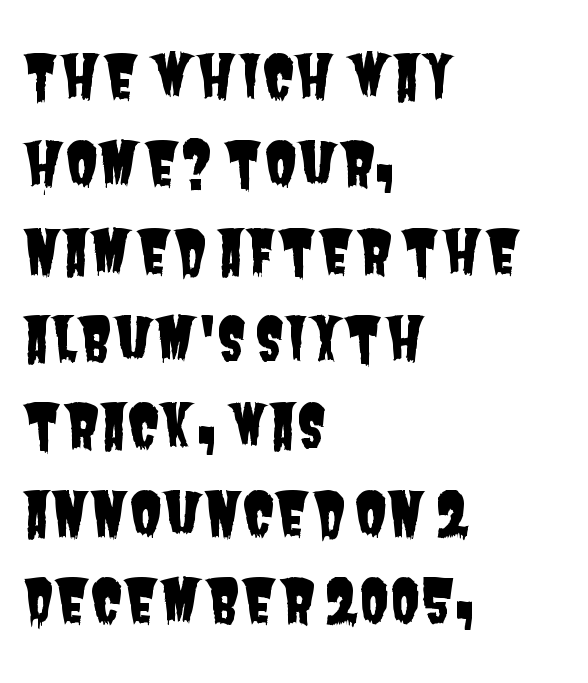
Q: Is the typeface a serif or a sans-serif typeface? A: Sans-serif.
Q: Is the text underlined? A: No.
Q: How is the paragraph aligned? A: Left-aligned.
Q: Is the spacing between letters normal or unusually wide? A: Normal.
Q: Is the spacing between lines tight, normal or loose? A: Normal.
Q: Width (condensed, normal, or wide)? A: Condensed.
Q: Stroke contrast? A: Low.
Q: x-height? A: Large.
Q: Monospaced? A: No.
